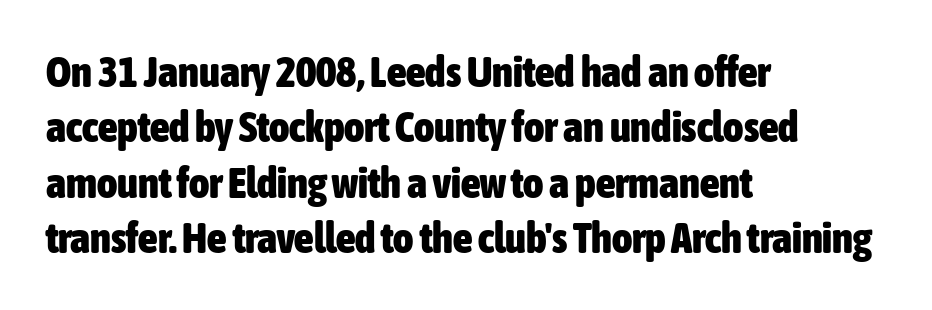
The image shows 43 px heavy, condensed sans-serif type, upright; set left-aligned, normal line spacing (1.29x), normal letter spacing, not underlined; low stroke contrast and a medium x-height.
